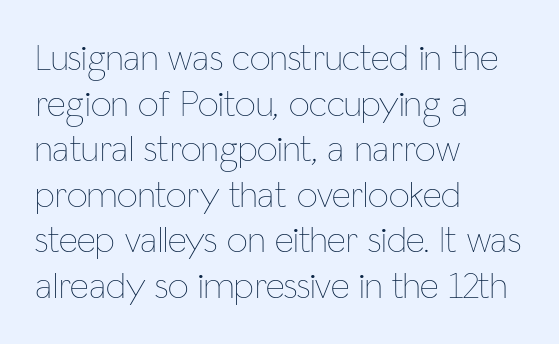
{"italic": "no", "bold": "no", "weight": "thin", "width": "condensed", "stroke_contrast": "low", "x_height": "medium", "monospaced": "no", "underline": "no", "align": "left", "line_spacing_ratio": 1.23, "letter_spacing": "normal", "letter_spacing_em": 0.0, "glyph_px": 37}
